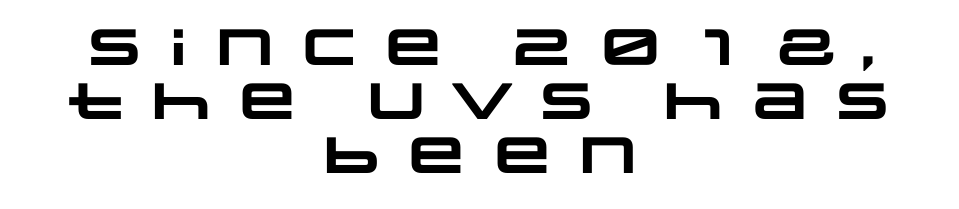
Q: Is the text bold? A: Yes.
Q: Is the typeface a serif or a sans-serif typeface? A: Sans-serif.
Q: Is the text underlined? A: No.
Q: How is the paragraph aligned? A: Centered.
Q: Is the spacing between lines tight, normal or loose? A: Tight.
Q: Width (condensed, normal, or wide)? A: Wide.
Q: Stroke contrast? A: Low.
Q: x-height? A: Large.
Q: Monospaced? A: No.
